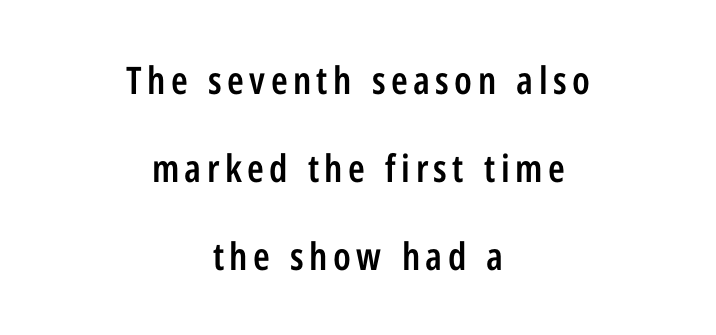
{"serif": "no", "italic": "no", "bold": "semi", "weight": "semibold", "width": "condensed", "stroke_contrast": "low", "x_height": "medium", "monospaced": "no", "underline": "no", "align": "center", "line_spacing": "loose", "line_spacing_ratio": 2.31, "glyph_px": 38}
